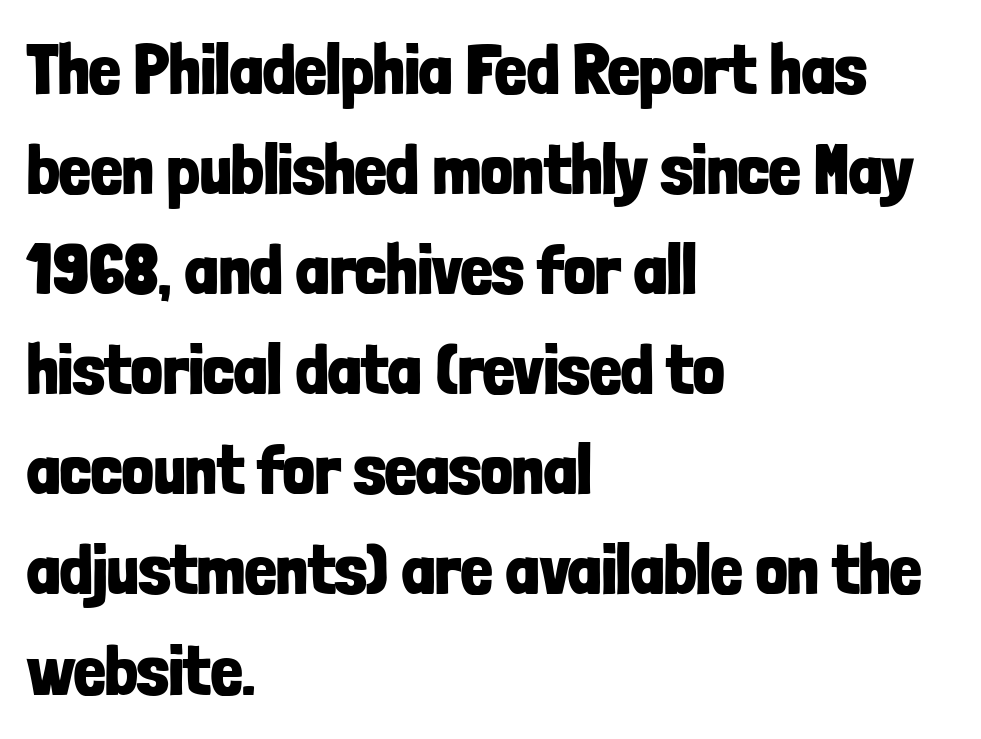
The image shows 70 px bold, condensed sans-serif type, upright; set left-aligned, normal line spacing (1.43x), normal letter spacing, not underlined; low stroke contrast and a medium x-height.
